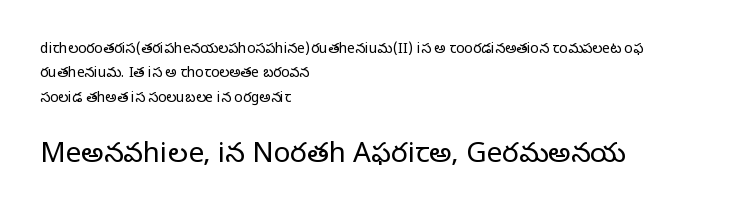
Q: Is the text bold? A: No.
Q: Is the text italic (slanted)? A: No, it is upright.
Q: Is the typeface a serif or a sans-serif typeface? A: Serif.
Q: Is the text underlined? A: No.
Q: How is the paragraph aligned? A: Left-aligned.
Q: Is the spacing between letters normal or unusually wide? A: Normal.
Q: Which block of text is set in a larger size, the first (top) or the second (bottom)? A: The second (bottom) one.
Q: Width (condensed, normal, or wide)? A: Normal.
Q: Stroke contrast? A: Low.
Q: x-height? A: Large.
Q: Monospaced? A: No.
